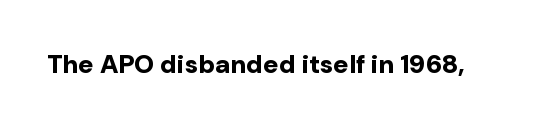
Only glyphs here, with clear space below each row. Rendered with straight, roman letterforms. The glyphs have the mass of a bold cut. Observe the ordinary spacing: letters are neighbours, not strangers.
